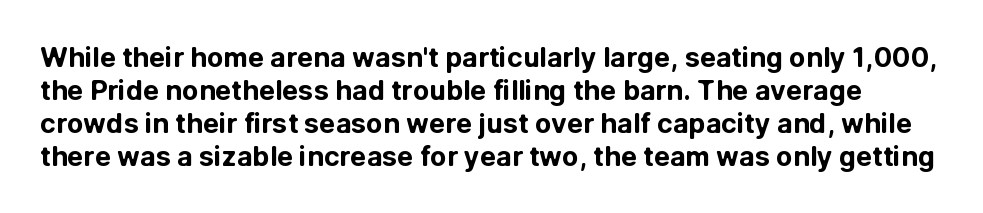
The passage shown is emphatically bold. A clean baseline with only descenders dipping below it. The axis of the letterforms is exactly vertical. Glyph-to-glyph distance matches everyday printed text.
